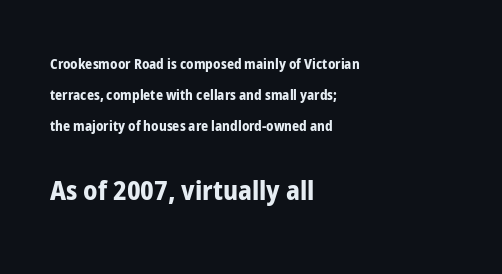
The image shows 27 px bold type, upright; set left-aligned, loose line spacing (2.2x), normal letter spacing, not underlined; the second (bottom) block is 1.93x larger.
